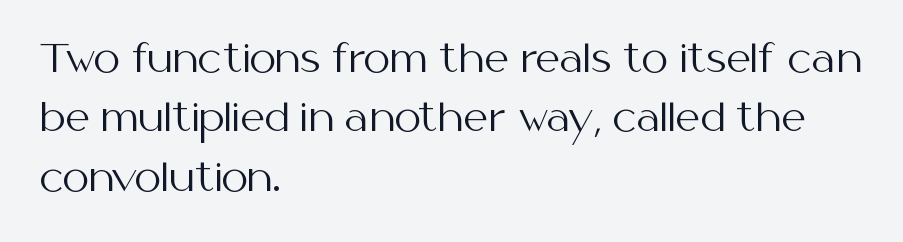
Every character sits straight up, as roman type does. The glyphs are unaccompanied by any horizontal stroke below them. The paragraph shown leans on its left margin. Students, note that the glyphs here touch the page at normal intervals.
